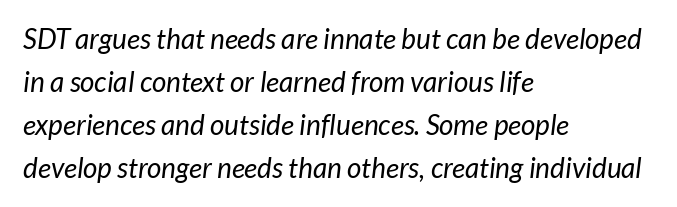
The image shows 28 px regular-weight sans-serif type; set left-aligned, normal line spacing (1.53x), normal letter spacing, not underlined; low stroke contrast and a medium x-height.
